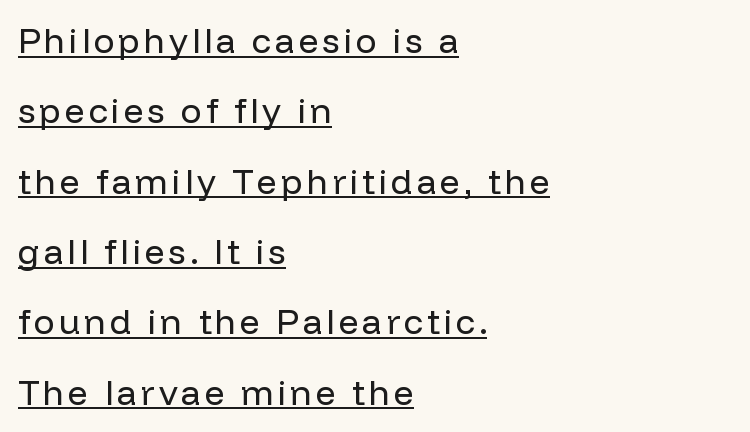
The image shows 35 px regular-weight sans-serif type, upright; set left-aligned, loose line spacing (2.01x), underlined; low stroke contrast and a medium x-height.
